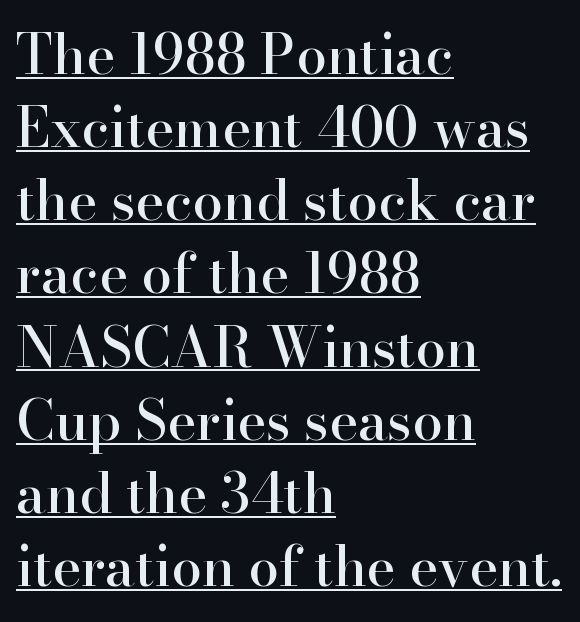
The image shows 55 px serif type, upright; set left-aligned, normal line spacing (1.33x), normal letter spacing, underlined; high stroke contrast and a small x-height.
